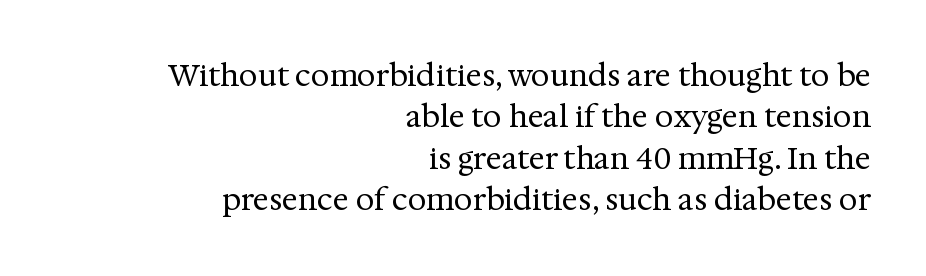
The image shows 30 px regular-weight serif type, upright; set right-aligned, normal line spacing (1.38x), normal letter spacing, not underlined; medium stroke contrast and a medium x-height.
